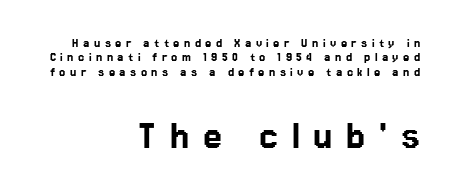
{"serif": "no", "italic": "no", "width": "normal", "stroke_contrast": "low", "x_height": "medium", "monospaced": "no", "underline": "no", "align": "right", "line_spacing": "tight", "line_spacing_ratio": 1.03, "letter_spacing": "wide", "letter_spacing_em": 0.32, "larger_block": "second", "size_ratio": 3.07, "glyph_px": 43}
